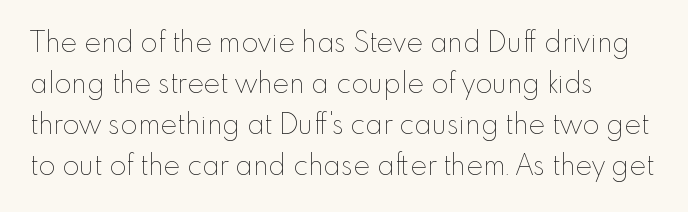
{"italic": "no", "bold": "no", "weight": "thin", "width": "normal", "stroke_contrast": "low", "x_height": "small", "monospaced": "no", "underline": "no", "align": "left", "line_spacing": "normal", "line_spacing_ratio": 1.46, "letter_spacing": "normal", "letter_spacing_em": 0.0, "glyph_px": 28}
